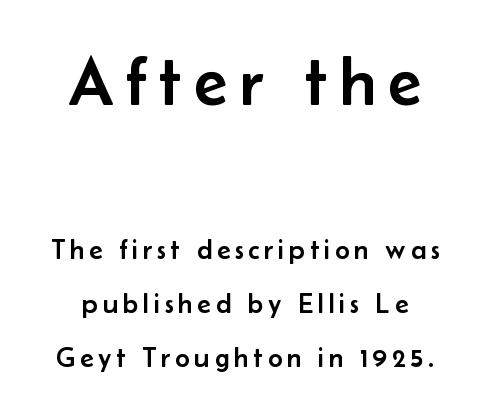
Q: Is the text italic (slanted)? A: No, it is upright.
Q: Is the typeface a serif or a sans-serif typeface? A: Sans-serif.
Q: Is the text underlined? A: No.
Q: Is the spacing between lines tight, normal or loose? A: Loose.
Q: Which block of text is set in a larger size, the first (top) or the second (bottom)? A: The first (top) one.
Q: Width (condensed, normal, or wide)? A: Normal.
Q: Stroke contrast? A: Low.
Q: x-height? A: Small.
Q: Monospaced? A: No.
